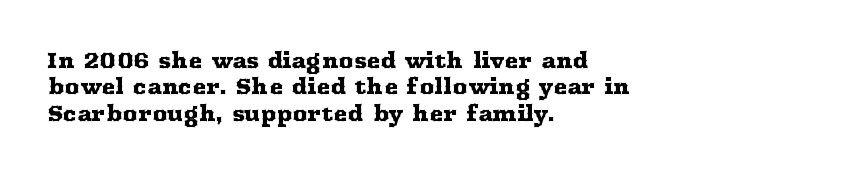
The image shows 21 px text type, upright; set left-aligned, normal line spacing (1.26x), normal letter spacing, not underlined.
